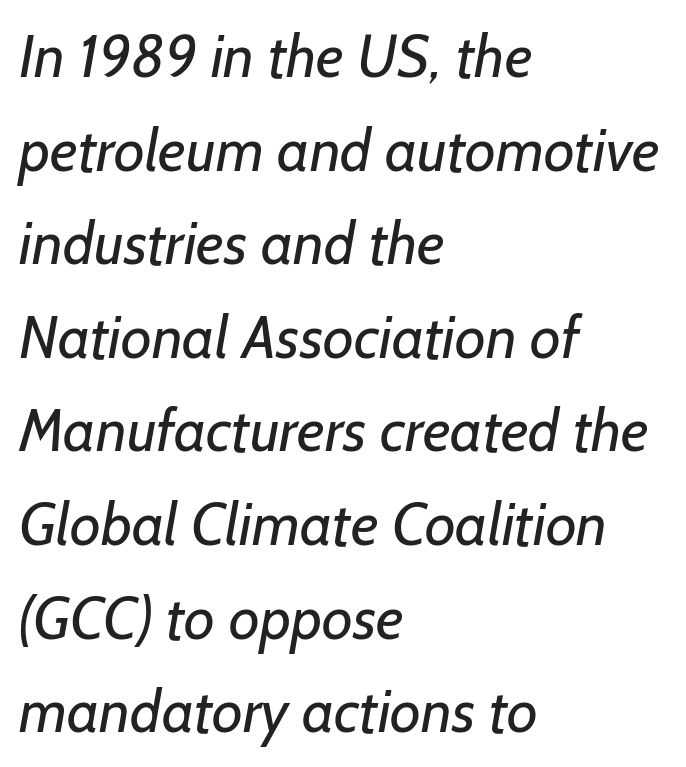
{"serif": "no", "bold": "no", "weight": "regular", "width": "normal", "stroke_contrast": "low", "x_height": "medium", "monospaced": "no", "underline": "no", "align": "left", "line_spacing": "normal", "line_spacing_ratio": 1.56, "letter_spacing": "normal", "letter_spacing_em": 0.0, "glyph_px": 60}
